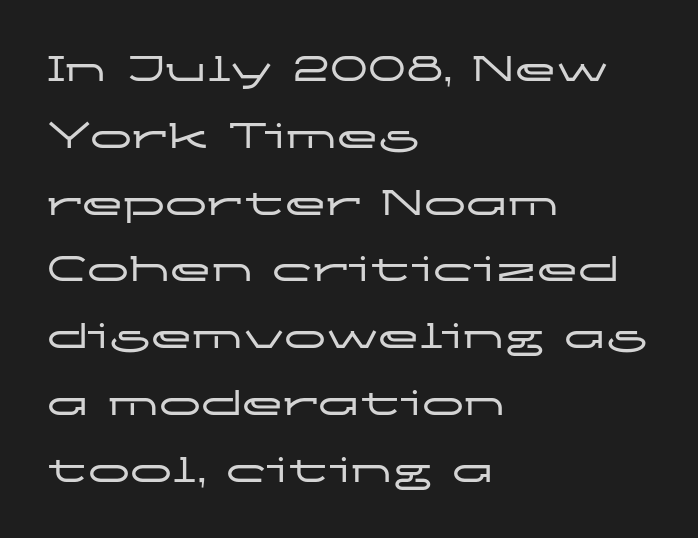
Q: Is the text italic (slanted)? A: No, it is upright.
Q: Is the typeface a serif or a sans-serif typeface? A: Sans-serif.
Q: Is the text underlined? A: No.
Q: How is the paragraph aligned? A: Left-aligned.
Q: Is the spacing between letters normal or unusually wide? A: Normal.
Q: Is the spacing between lines tight, normal or loose? A: Normal.
Q: Width (condensed, normal, or wide)? A: Wide.
Q: Stroke contrast? A: Low.
Q: x-height? A: Medium.
Q: Monospaced? A: No.
